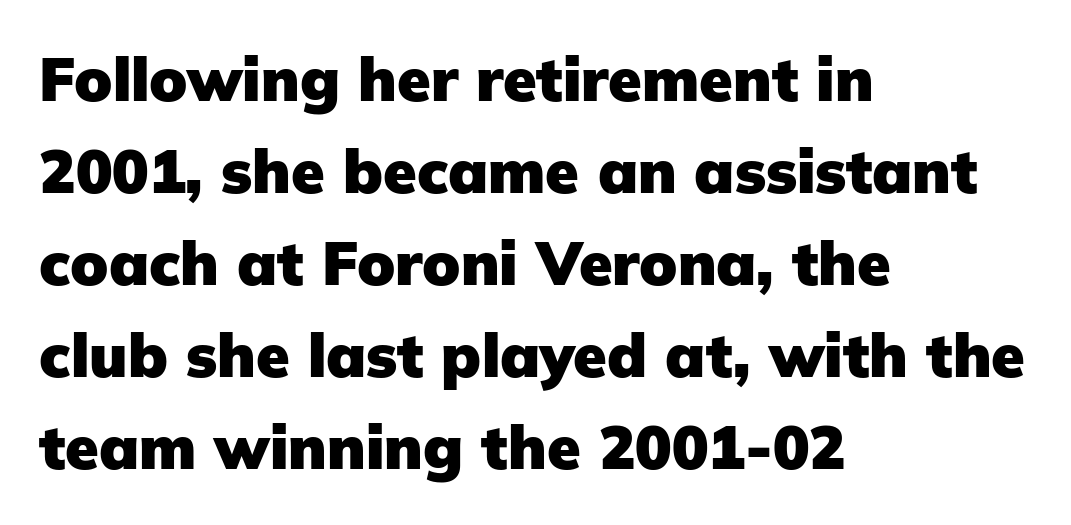
{"serif": "no", "italic": "no", "bold": "yes", "weight": "heavy", "width": "normal", "stroke_contrast": "low", "x_height": "medium", "monospaced": "no", "underline": "no", "align": "left", "line_spacing": "normal", "line_spacing_ratio": 1.51, "letter_spacing": "normal", "letter_spacing_em": 0.0, "glyph_px": 61}
